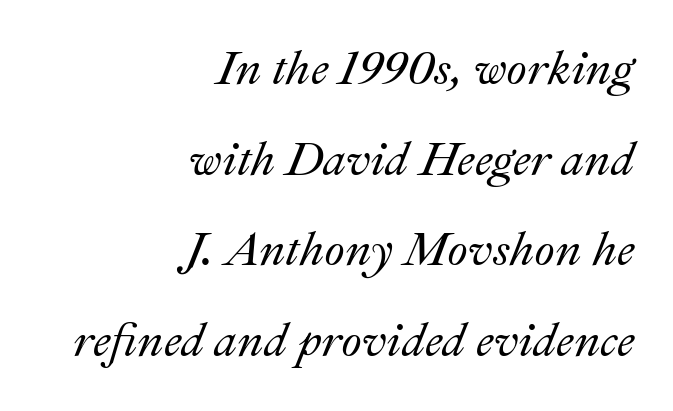
{"italic": "yes", "lean": "right", "slant_degrees": 22, "width": "normal", "stroke_contrast": "medium", "x_height": "small", "monospaced": "no", "underline": "no", "align": "right", "line_spacing": "loose", "line_spacing_ratio": 1.93, "letter_spacing": "normal", "letter_spacing_em": 0.0, "glyph_px": 47}
